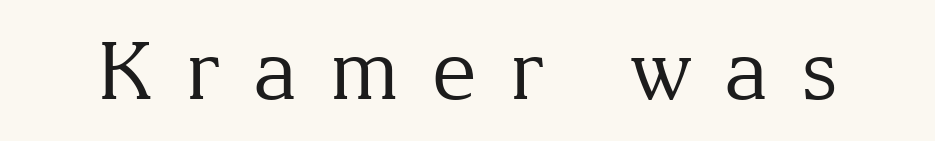
{"serif": "yes", "italic": "no", "bold": "no", "weight": "regular", "width": "normal", "stroke_contrast": "medium", "x_height": "medium", "monospaced": "no", "underline": "no", "letter_spacing": "wide", "letter_spacing_em": 0.41, "glyph_px": 79}
